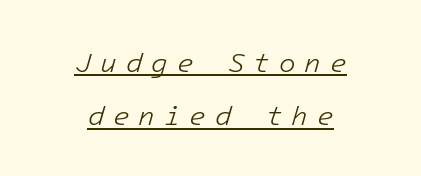
{"italic": "yes", "lean": "right", "slant_degrees": 16, "bold": "no", "underline": "yes", "align": "center", "line_spacing": "loose", "line_spacing_ratio": 1.98, "letter_spacing": "wide", "letter_spacing_em": 0.33, "glyph_px": 27}
